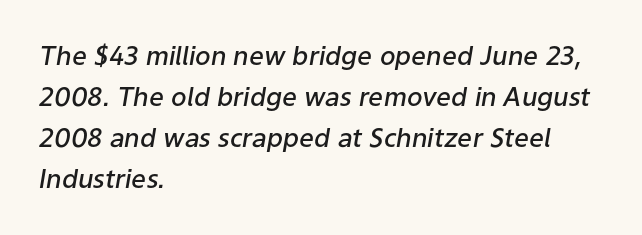
The image shows 26 px text type, italic (leaning right); set left-aligned, normal line spacing (1.58x), normal letter spacing, not underlined.
